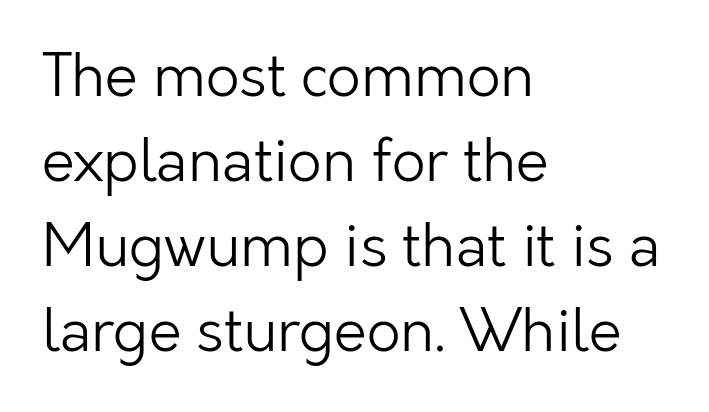
Q: Is the text bold? A: No.
Q: Is the text italic (slanted)? A: No, it is upright.
Q: Is the typeface a serif or a sans-serif typeface? A: Sans-serif.
Q: Is the text underlined? A: No.
Q: How is the paragraph aligned? A: Left-aligned.
Q: Is the spacing between letters normal or unusually wide? A: Normal.
Q: Is the spacing between lines tight, normal or loose? A: Normal.
Q: Width (condensed, normal, or wide)? A: Normal.
Q: Stroke contrast? A: Low.
Q: x-height? A: Medium.
Q: Monospaced? A: No.
